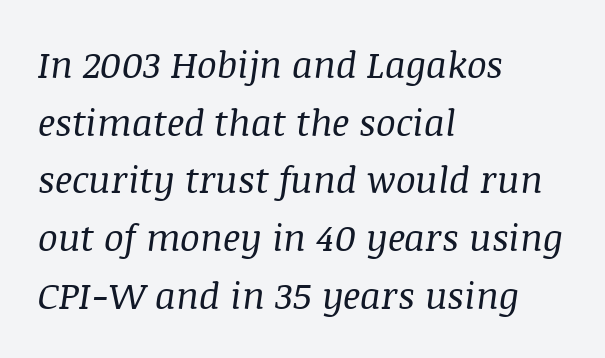
{"serif": "yes", "italic": "yes", "lean": "right", "slant_degrees": 8, "bold": "no", "weight": "regular", "width": "normal", "stroke_contrast": "medium", "x_height": "large", "monospaced": "no", "underline": "no", "align": "left", "line_spacing": "normal", "line_spacing_ratio": 1.56, "letter_spacing": "normal", "letter_spacing_em": 0.0, "glyph_px": 37}
